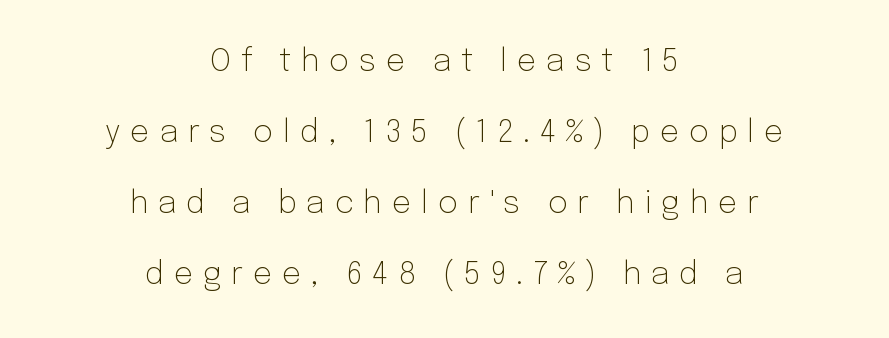
{"serif": "no", "italic": "no", "bold": "no", "weight": "light", "width": "normal", "stroke_contrast": "low", "x_height": "medium", "monospaced": "no", "underline": "no", "align": "center", "line_spacing": "loose", "line_spacing_ratio": 2.29, "letter_spacing": "wide", "letter_spacing_em": 0.31, "glyph_px": 31}
